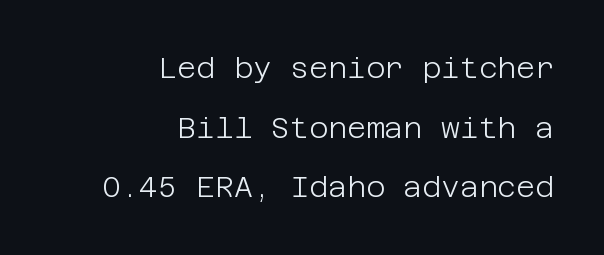
Q: Is the text bold? A: No.
Q: Is the text italic (slanted)? A: No, it is upright.
Q: Is the typeface a serif or a sans-serif typeface? A: Sans-serif.
Q: Is the text underlined? A: No.
Q: How is the paragraph aligned? A: Right-aligned.
Q: Is the spacing between letters normal or unusually wide? A: Normal.
Q: Is the spacing between lines tight, normal or loose? A: Loose.
Q: Width (condensed, normal, or wide)? A: Normal.
Q: Stroke contrast? A: Low.
Q: x-height? A: Large.
